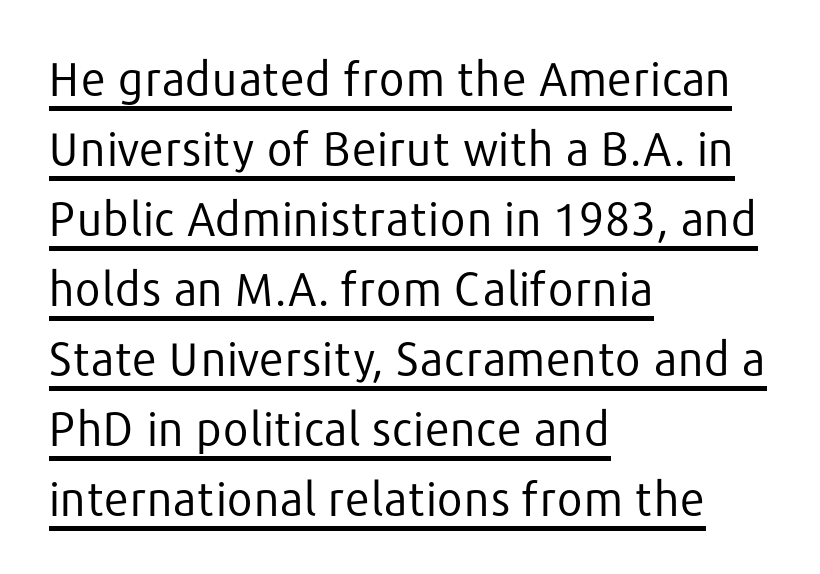
The rows are spaced the way most documents space them. The type sits square on the baseline with zero lean. Caption: standard tracking, unaltered. Every row of glyphs begins at an identical x-position on the left. This rendering features underlined lettering.
